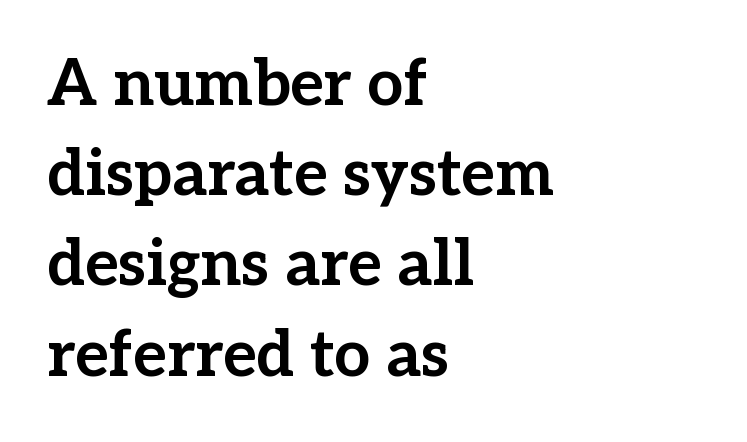
Q: Is the text bold? A: Yes.
Q: Is the text italic (slanted)? A: No, it is upright.
Q: Is the typeface a serif or a sans-serif typeface? A: Serif.
Q: Is the text underlined? A: No.
Q: How is the paragraph aligned? A: Left-aligned.
Q: Is the spacing between letters normal or unusually wide? A: Normal.
Q: Is the spacing between lines tight, normal or loose? A: Normal.
Q: Width (condensed, normal, or wide)? A: Normal.
Q: Stroke contrast? A: Low.
Q: x-height? A: Medium.
Q: Monospaced? A: No.
